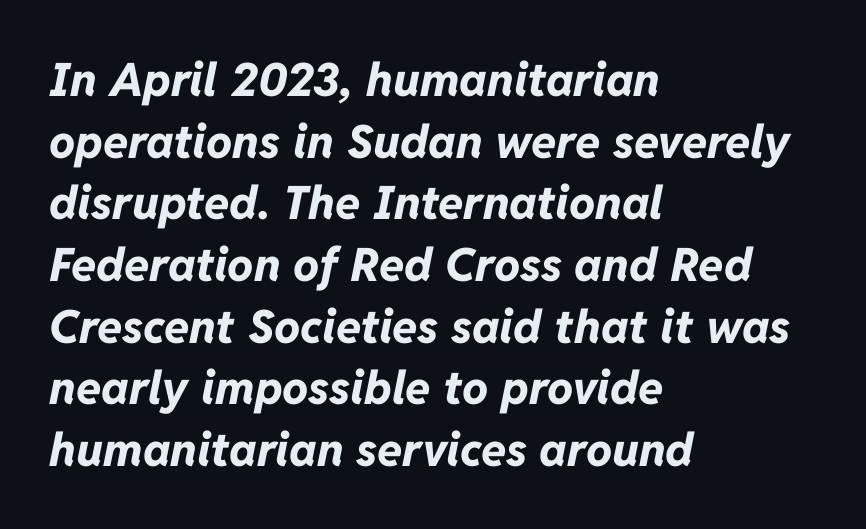
The image shows 46 px bold type, italic (leaning right); set left-aligned, normal line spacing (1.34x), normal letter spacing, not underlined; low stroke contrast and a medium x-height.
